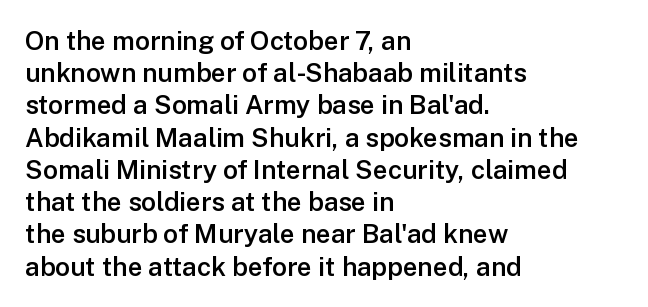
Italic? Not at all — the glyphs are vertical. The space beneath each line is pristine and unruled. Stems and bowls a touch heavier than normal — semibold. The paragraph shown leans on its left margin.
